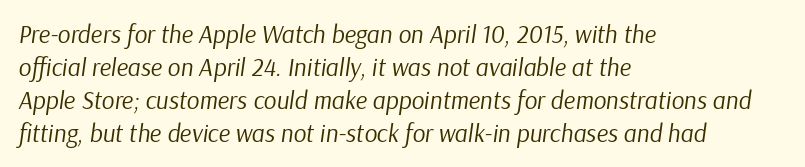
Q: Is the text bold? A: No.
Q: Is the text italic (slanted)? A: Yes, it leans right by about 9 degrees.
Q: Is the text underlined? A: No.
Q: How is the paragraph aligned? A: Left-aligned.
Q: Is the spacing between letters normal or unusually wide? A: Normal.
Q: Is the spacing between lines tight, normal or loose? A: Normal.
